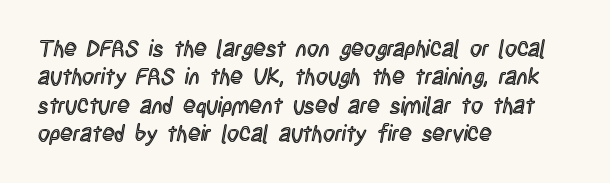
The image shows 23 px text type; set left-aligned, line spacing 1.23x, normal letter spacing, not underlined.
